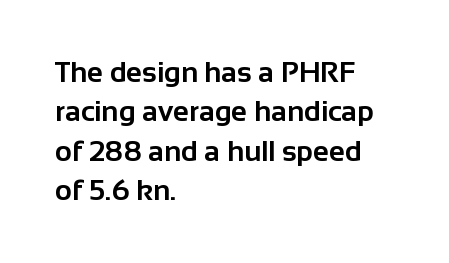
Ordinary non-slanted type is in use. A bare baseline throughout the passage. You could not count columns in this text — the font is proportionally spaced. The letters carry no serifs — their stems end cleanly without finishing strokes. Heavy, bold letterforms. Leading: standard.
